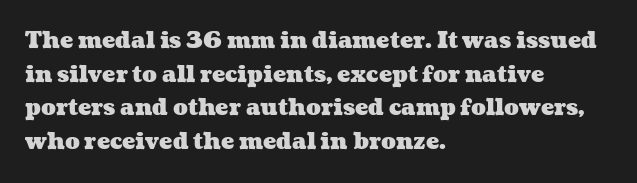
Q: Is the text bold? A: Yes.
Q: Is the text underlined? A: No.
Q: How is the paragraph aligned? A: Left-aligned.
Q: Is the spacing between letters normal or unusually wide? A: Normal.
Q: Is the spacing between lines tight, normal or loose? A: Normal.
